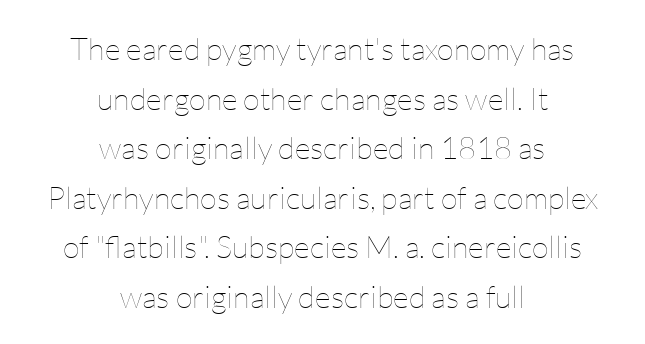
Q: Is the text bold? A: No.
Q: Is the text italic (slanted)? A: No, it is upright.
Q: Is the text underlined? A: No.
Q: How is the paragraph aligned? A: Centered.
Q: Is the spacing between letters normal or unusually wide? A: Normal.
Q: Is the spacing between lines tight, normal or loose? A: Normal.
Q: Width (condensed, normal, or wide)? A: Normal.
Q: Stroke contrast? A: Low.
Q: x-height? A: Medium.
Q: Monospaced? A: No.
